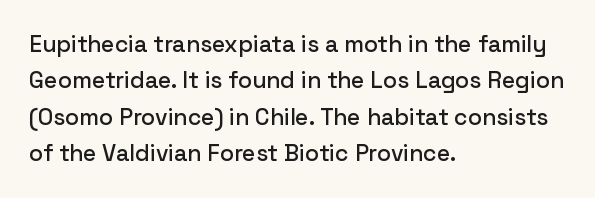
{"italic": "no", "underline": "no", "align": "left", "line_spacing": "normal", "line_spacing_ratio": 1.58, "letter_spacing": "normal", "letter_spacing_em": 0.0, "glyph_px": 23}
